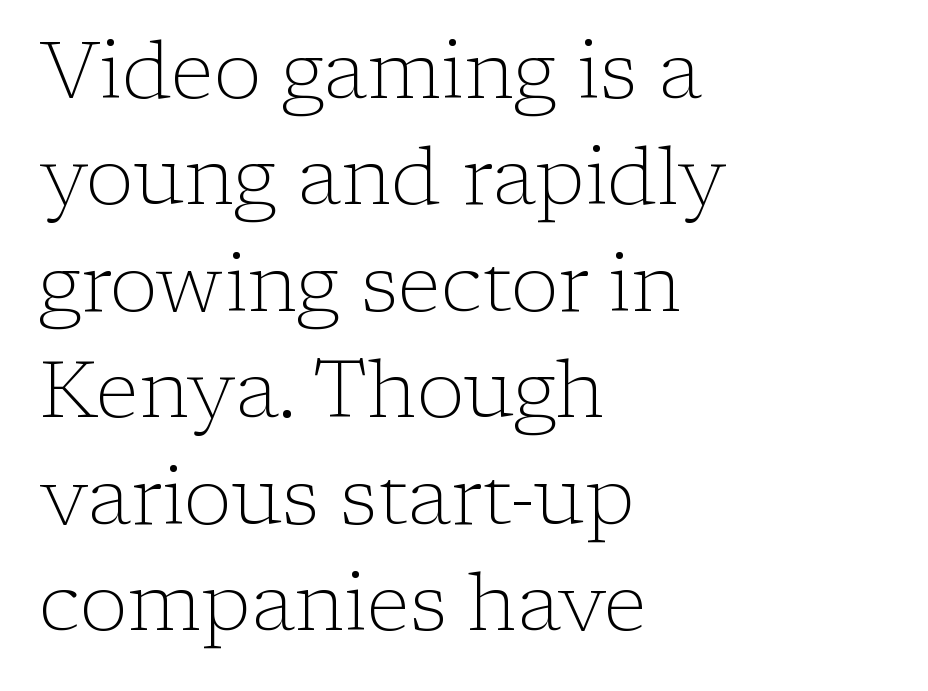
Q: Is the text bold? A: No.
Q: Is the text italic (slanted)? A: No, it is upright.
Q: Is the typeface a serif or a sans-serif typeface? A: Serif.
Q: Is the text underlined? A: No.
Q: How is the paragraph aligned? A: Left-aligned.
Q: Is the spacing between letters normal or unusually wide? A: Normal.
Q: Is the spacing between lines tight, normal or loose? A: Normal.
Q: Width (condensed, normal, or wide)? A: Normal.
Q: Stroke contrast? A: Low.
Q: x-height? A: Medium.
Q: Monospaced? A: No.
